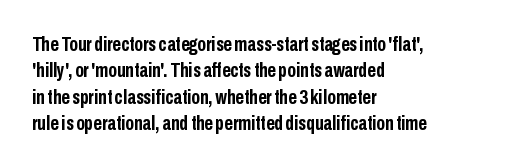
Q: Is the text bold? A: Yes.
Q: Is the text italic (slanted)? A: No, it is upright.
Q: Is the text underlined? A: No.
Q: How is the paragraph aligned? A: Left-aligned.
Q: Is the spacing between letters normal or unusually wide? A: Normal.
Q: Is the spacing between lines tight, normal or loose? A: Normal.
